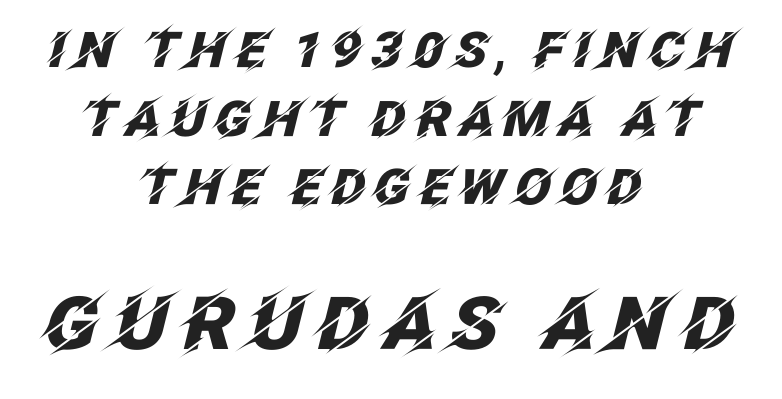
{"italic": "yes", "lean": "right", "slant_degrees": 12, "bold": "yes", "weight": "heavy", "width": "normal", "stroke_contrast": "low", "x_height": "large", "monospaced": "no", "underline": "no", "align": "center", "line_spacing": "normal", "line_spacing_ratio": 1.4, "larger_block": "second", "size_ratio": 1.49, "glyph_px": 73}
